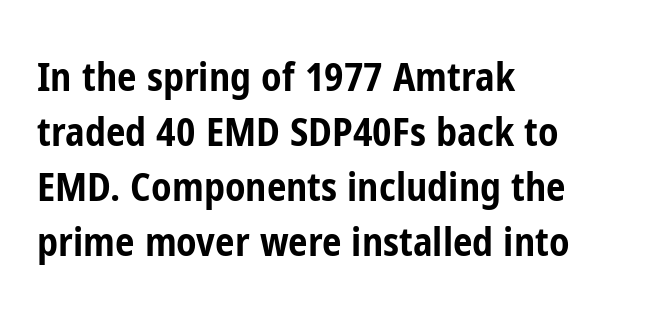
Q: Is the text bold? A: Yes.
Q: Is the text italic (slanted)? A: No, it is upright.
Q: Is the typeface a serif or a sans-serif typeface? A: Sans-serif.
Q: Is the text underlined? A: No.
Q: How is the paragraph aligned? A: Left-aligned.
Q: Is the spacing between letters normal or unusually wide? A: Normal.
Q: Is the spacing between lines tight, normal or loose? A: Normal.
Q: Width (condensed, normal, or wide)? A: Condensed.
Q: Stroke contrast? A: Low.
Q: x-height? A: Medium.
Q: Monospaced? A: No.
